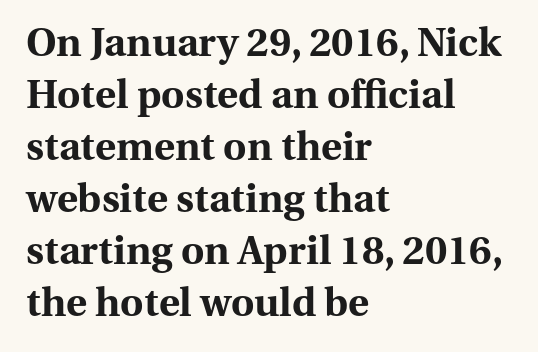
Notice how thick the strokes are: this is what a full bold looks like. The lines sit at an ordinary, default distance from one another. Every stem runs plumb, perpendicular to the baseline. The typeface chosen for these lines features serifs. The passage shown is not underscored anywhere. The passage shown is typed in a proportional face where columns would drift.
